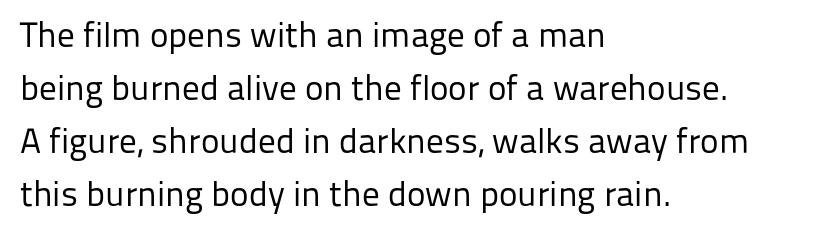
Q: Is the text bold? A: No.
Q: Is the text italic (slanted)? A: No, it is upright.
Q: Is the typeface a serif or a sans-serif typeface? A: Sans-serif.
Q: Is the text underlined? A: No.
Q: How is the paragraph aligned? A: Left-aligned.
Q: Is the spacing between letters normal or unusually wide? A: Normal.
Q: Is the spacing between lines tight, normal or loose? A: Normal.
Q: Width (condensed, normal, or wide)? A: Normal.
Q: Stroke contrast? A: Low.
Q: x-height? A: Medium.
Q: Monospaced? A: No.
